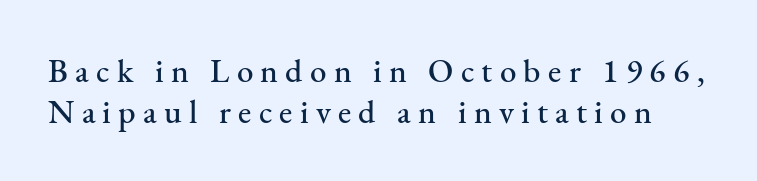
{"serif": "yes", "italic": "no", "width": "normal", "stroke_contrast": "medium", "x_height": "small", "monospaced": "no", "underline": "no", "line_spacing_ratio": 1.24, "letter_spacing": "wide", "letter_spacing_em": 0.22, "glyph_px": 33}
